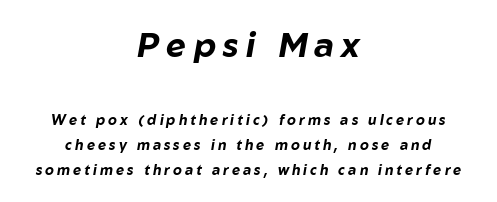
{"italic": "yes", "lean": "right", "slant_degrees": 10, "bold": "yes", "weight": "bold", "width": "normal", "stroke_contrast": "low", "x_height": "medium", "monospaced": "no", "underline": "no", "align": "center", "line_spacing_ratio": 1.79, "letter_spacing": "wide", "letter_spacing_em": 0.22, "larger_block": "first", "size_ratio": 2.43, "glyph_px": 34}
